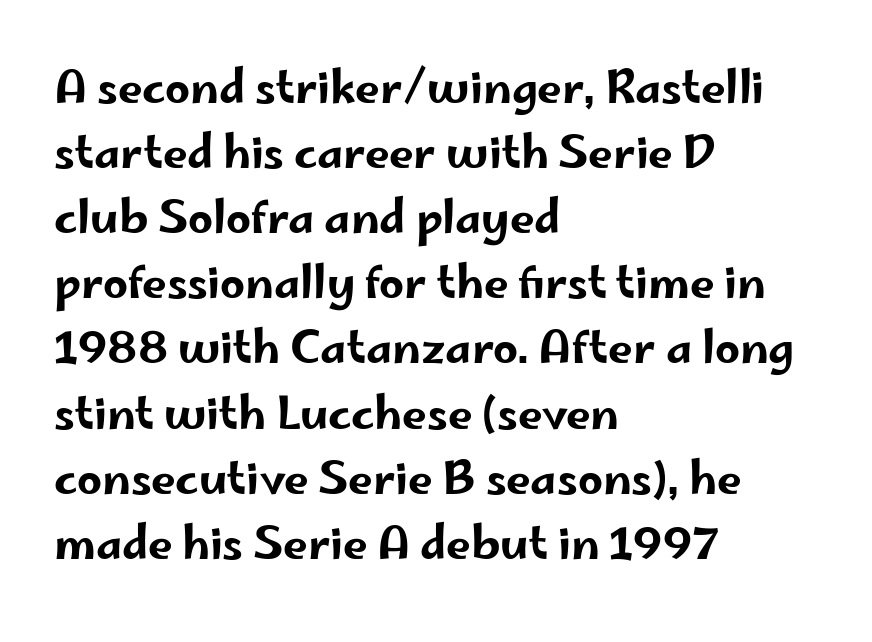
The line texture is even and compact thanks to regular tracking. These lines were composed using upright roman letters. The strip under each line holds only bare page. The rag falls on the right side of this text block.
